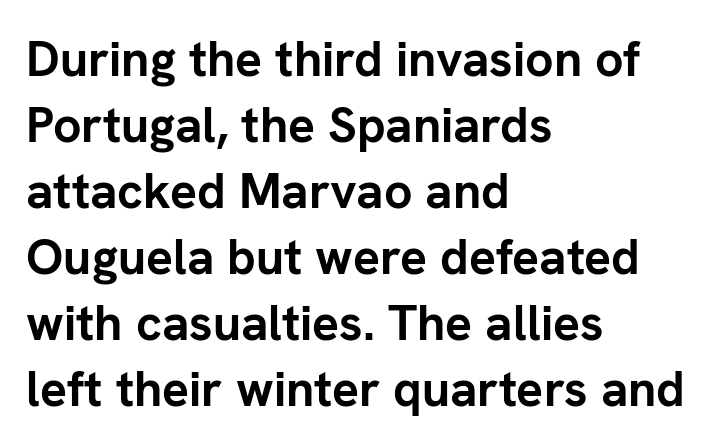
The image shows 50 px semibold sans-serif type, upright; set left-aligned, normal line spacing (1.32x), normal letter spacing, not underlined; low stroke contrast and a medium x-height.
